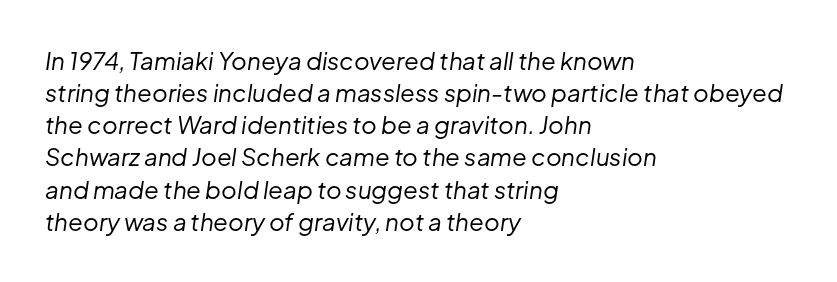
The image shows 24 px text type, italic (leaning right); set left-aligned, normal line spacing (1.34x), normal letter spacing, not underlined.
